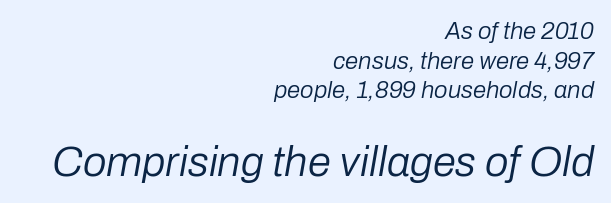
The image shows 42 px regular-weight type, italic (leaning right); set right-aligned, line spacing 1.23x, normal letter spacing, not underlined; the second (bottom) block is 1.75x larger; low stroke contrast and a medium x-height.
